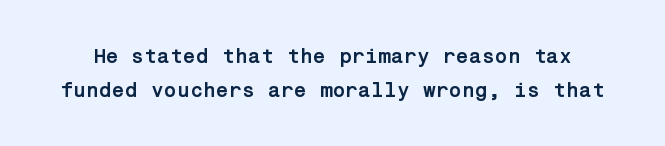
Q: Is the text bold? A: Yes.
Q: Is the text italic (slanted)? A: No, it is upright.
Q: Is the text underlined? A: No.
Q: Is the spacing between letters normal or unusually wide? A: Normal.
Q: Is the spacing between lines tight, normal or loose? A: Normal.
